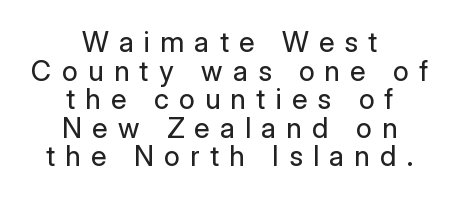
Q: Is the text bold? A: No.
Q: Is the text italic (slanted)? A: No, it is upright.
Q: Is the typeface a serif or a sans-serif typeface? A: Sans-serif.
Q: Is the text underlined? A: No.
Q: How is the paragraph aligned? A: Centered.
Q: Is the spacing between letters normal or unusually wide? A: Unusually wide.
Q: Is the spacing between lines tight, normal or loose? A: Tight.
Q: Width (condensed, normal, or wide)? A: Normal.
Q: Stroke contrast? A: Low.
Q: x-height? A: Medium.
Q: Monospaced? A: No.
